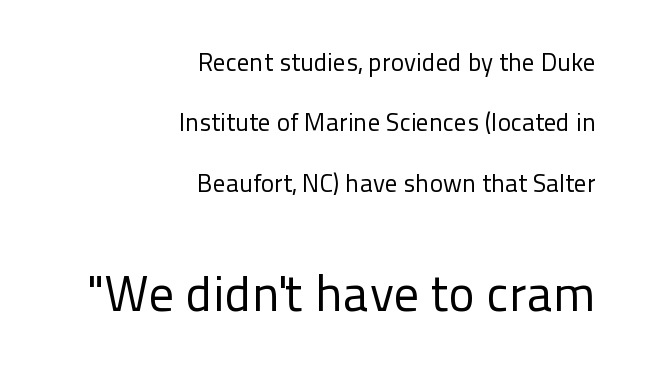
The image shows 50 px regular-weight sans-serif type, upright; set right-aligned, loose line spacing (2.42x), normal letter spacing, not underlined; the second (bottom) block is 2.0x larger; low stroke contrast and a medium x-height.
